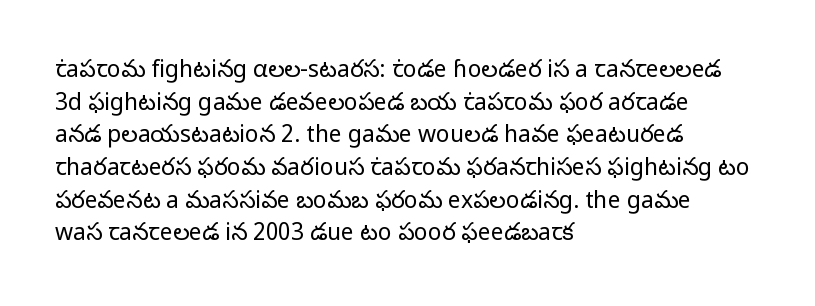
Q: Is the text bold? A: No.
Q: Is the text italic (slanted)? A: No, it is upright.
Q: Is the text underlined? A: No.
Q: How is the paragraph aligned? A: Left-aligned.
Q: Is the spacing between letters normal or unusually wide? A: Normal.
Q: Is the spacing between lines tight, normal or loose? A: Normal.
